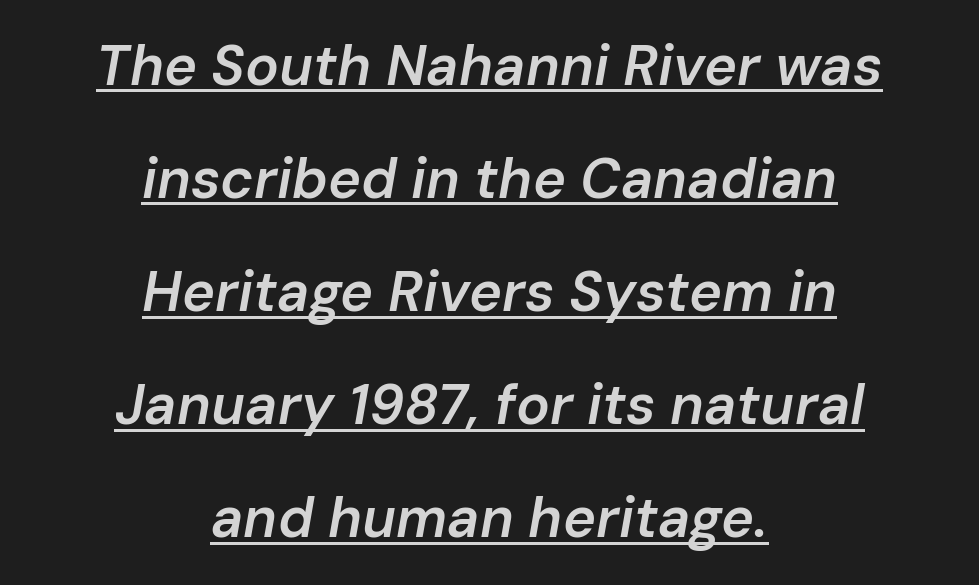
Q: Is the text bold? A: Semi-bold.
Q: Is the text italic (slanted)? A: Yes, it leans right by about 10 degrees.
Q: Is the text underlined? A: Yes.
Q: How is the paragraph aligned? A: Centered.
Q: Is the spacing between letters normal or unusually wide? A: Normal.
Q: Is the spacing between lines tight, normal or loose? A: Loose.
Q: Width (condensed, normal, or wide)? A: Normal.
Q: Stroke contrast? A: Low.
Q: x-height? A: Medium.
Q: Monospaced? A: No.
